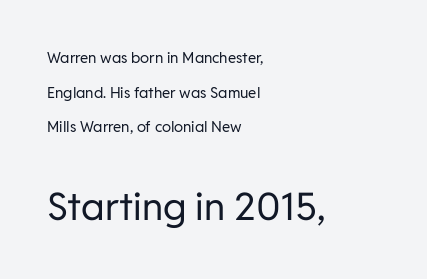
Q: Is the text bold? A: No.
Q: Is the text italic (slanted)? A: No, it is upright.
Q: Is the typeface a serif or a sans-serif typeface? A: Sans-serif.
Q: Is the text underlined? A: No.
Q: How is the paragraph aligned? A: Left-aligned.
Q: Is the spacing between letters normal or unusually wide? A: Normal.
Q: Is the spacing between lines tight, normal or loose? A: Loose.
Q: Which block of text is set in a larger size, the first (top) or the second (bottom)? A: The second (bottom) one.
Q: Width (condensed, normal, or wide)? A: Normal.
Q: Stroke contrast? A: Low.
Q: x-height? A: Medium.
Q: Monospaced? A: No.
